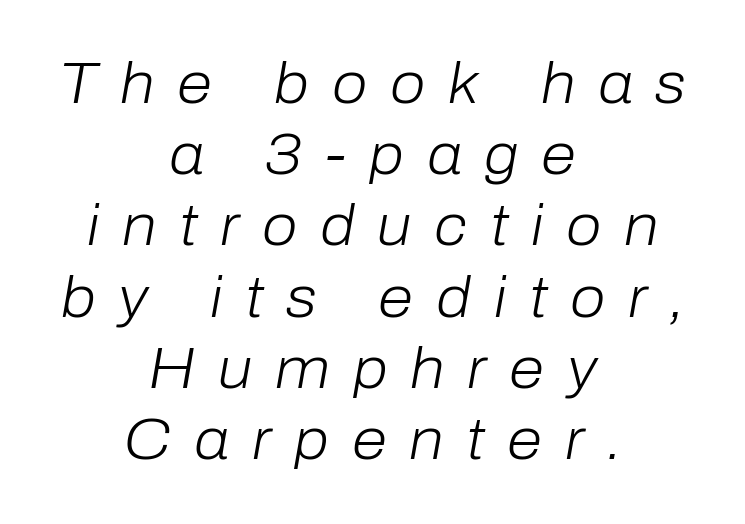
The image shows 57 px light type, italic (leaning right); set centered, normal line spacing (1.25x), unusually wide letter spacing (+0.4 em), not underlined; low stroke contrast and a medium x-height.
